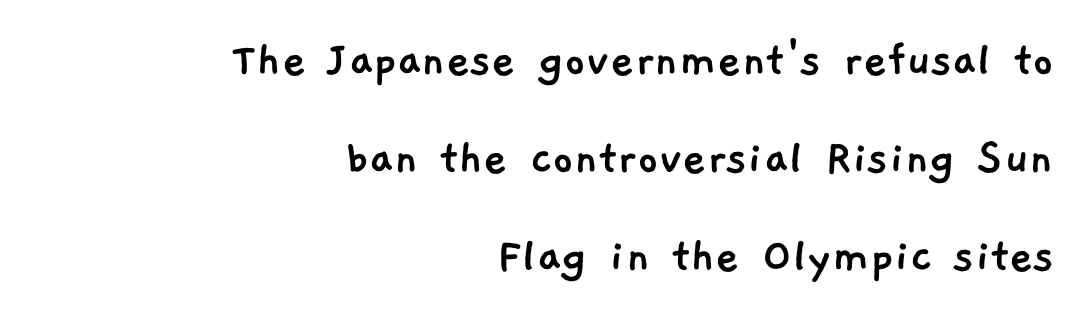
Q: Is the typeface a serif or a sans-serif typeface? A: Sans-serif.
Q: Is the text underlined? A: No.
Q: How is the paragraph aligned? A: Right-aligned.
Q: Is the spacing between letters normal or unusually wide? A: Normal.
Q: Width (condensed, normal, or wide)? A: Normal.
Q: Stroke contrast? A: Low.
Q: x-height? A: Medium.
Q: Monospaced? A: No.
